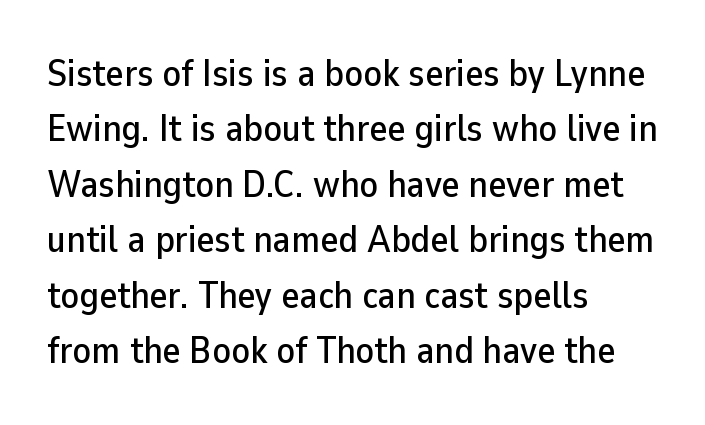
{"serif": "no", "italic": "no", "width": "normal", "stroke_contrast": "low", "x_height": "medium", "monospaced": "no", "underline": "no", "align": "left", "line_spacing": "normal", "line_spacing_ratio": 1.46, "letter_spacing": "normal", "letter_spacing_em": 0.0, "glyph_px": 38}
